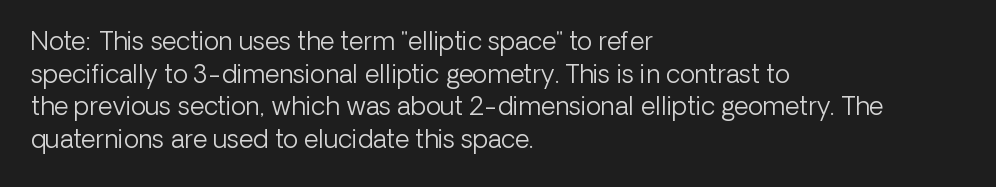
Q: Is the text bold? A: No.
Q: Is the text italic (slanted)? A: No, it is upright.
Q: Is the text underlined? A: No.
Q: How is the paragraph aligned? A: Left-aligned.
Q: Is the spacing between letters normal or unusually wide? A: Normal.
Q: Is the spacing between lines tight, normal or loose? A: Normal.
